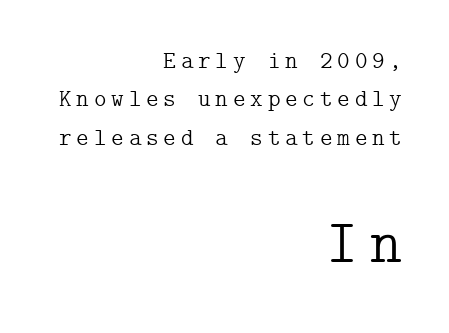
The image shows 61 px light serif type, upright; set right-aligned, normal line spacing (1.6x), unusually wide letter spacing (+0.2 em), not underlined; the second (bottom) block is 2.54x larger; low stroke contrast and a medium x-height.
